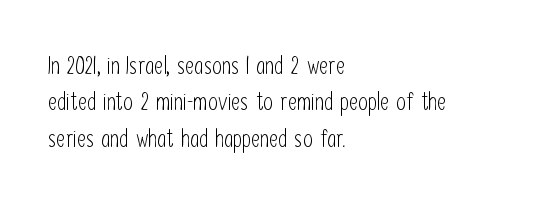
In terms of posture, this sample is upright. The passage shown has conventional tracking throughout. The zone under the glyphs is completely vacant. The lines are quadded left. These glyphs show unthickened strokes, regular width or finer. Rows of type keep a routine distance in the vertical direction.
